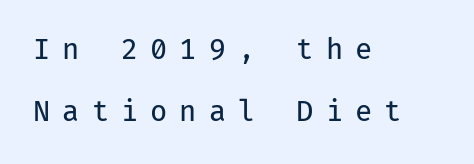
Display-style spreading of the glyphs; the letterfit is very open. Ascenders rise straight up at ninety degrees. Where is the straight margin? On the left. Here the designer chose a console-style face with uniform glyph widths. Is the type heavy? It reads as light-to-regular instead. To sum up the face: it is a sans, with no serifs.
